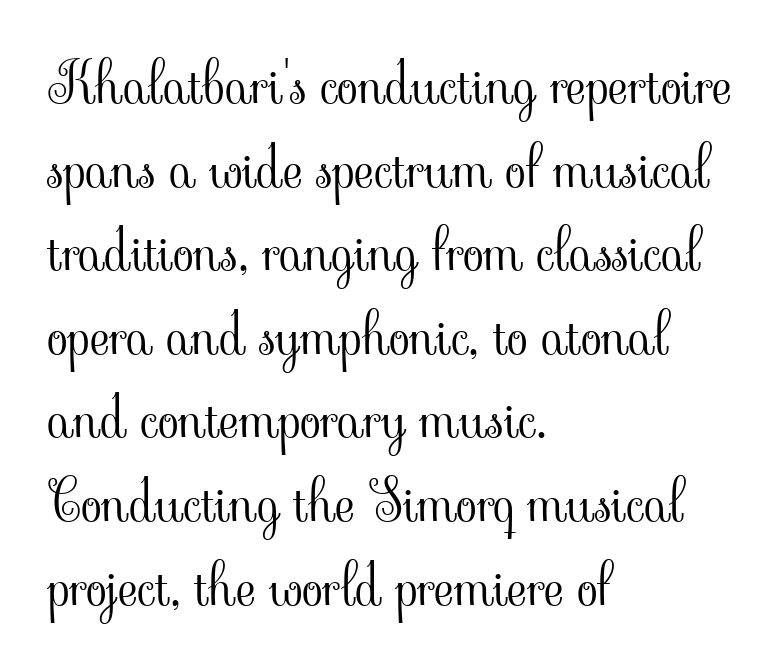
The image shows 55 px light serif type, upright; set left-aligned, normal line spacing (1.52x), normal letter spacing, not underlined; low stroke contrast and a small x-height.
